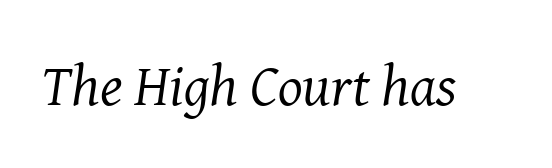
The image shows 58 px regular-weight serif type, italic (leaning right); set normal letter spacing, not underlined; medium stroke contrast and a medium x-height.
